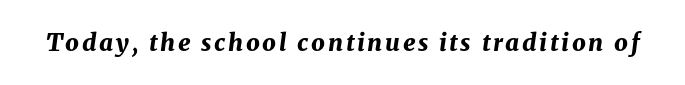
Type without underlining. Does the weight exceed regular? Yes, all the way to bold. Slanted lettering throughout.
